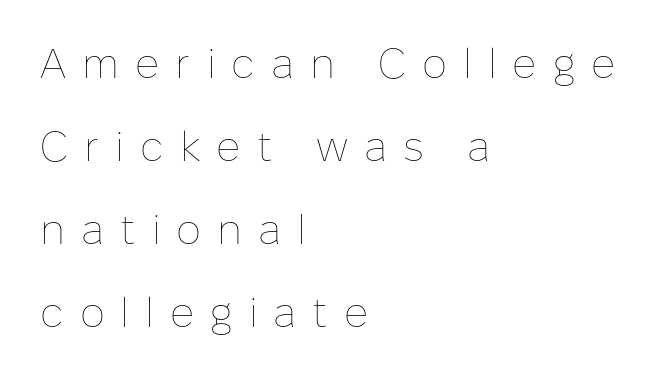
The image shows 42 px thin type, upright; set left-aligned, loose line spacing (1.98x), unusually wide letter spacing (+0.38 em), not underlined; low stroke contrast and a medium x-height.
